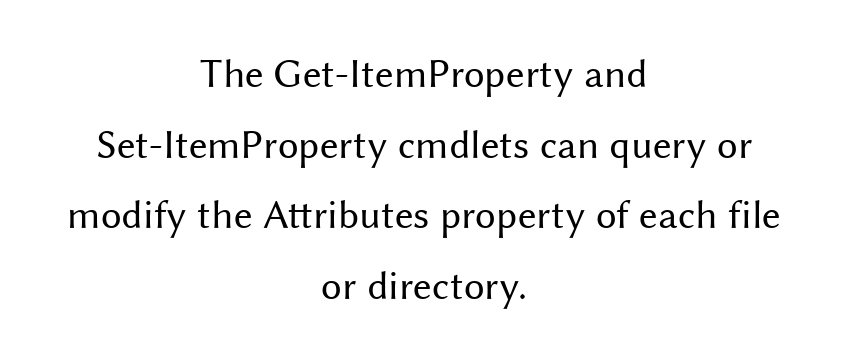
{"serif": "no", "italic": "no", "bold": "no", "weight": "regular", "width": "normal", "stroke_contrast": "medium", "x_height": "medium", "monospaced": "no", "underline": "no", "align": "center", "line_spacing_ratio": 1.72, "letter_spacing": "normal", "letter_spacing_em": 0.0, "glyph_px": 41}
